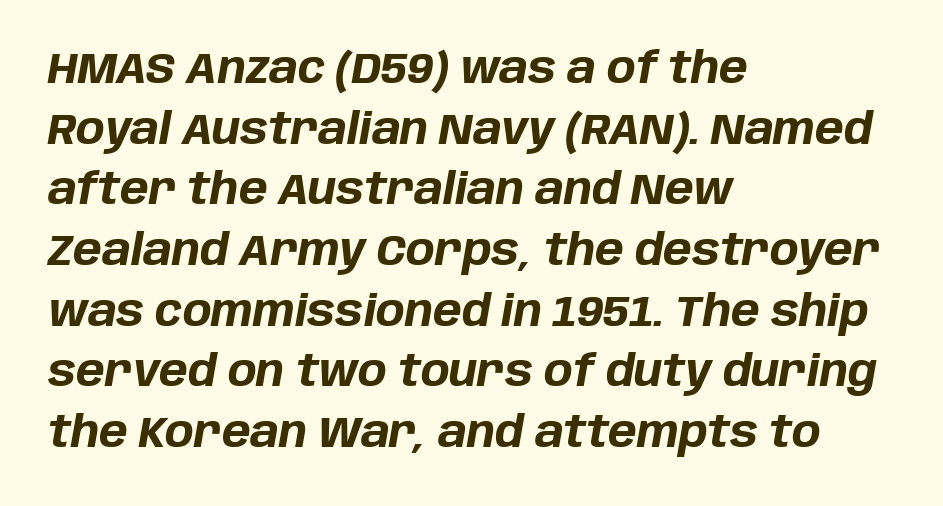
The image shows 43 px bold type, italic (leaning right); set left-aligned, normal line spacing (1.41x), normal letter spacing, not underlined; low stroke contrast and a large x-height.
